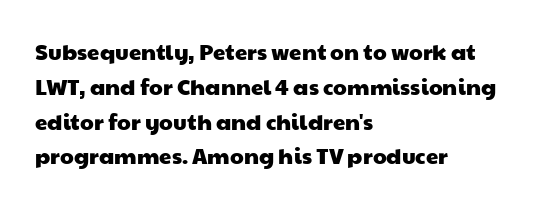
The image shows 22 px text type; set left-aligned, normal line spacing (1.58x), normal letter spacing, not underlined.
